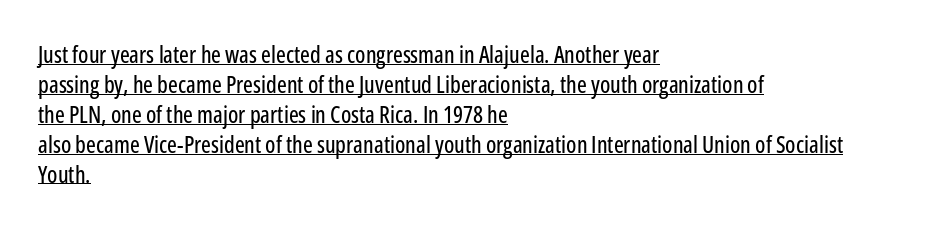
Every word sits above its own underline. Designer's note — italics off, roman on. The tracking reads as untouched default to a designer's eye. Line spacing here is normal.
